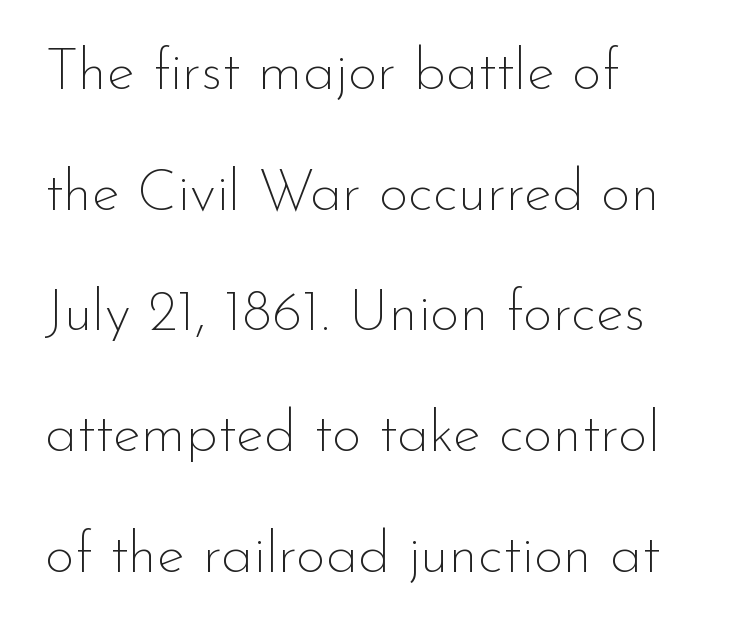
Q: Is the text bold? A: No.
Q: Is the text italic (slanted)? A: No, it is upright.
Q: Is the typeface a serif or a sans-serif typeface? A: Sans-serif.
Q: Is the text underlined? A: No.
Q: How is the paragraph aligned? A: Left-aligned.
Q: Is the spacing between letters normal or unusually wide? A: Normal.
Q: Is the spacing between lines tight, normal or loose? A: Loose.
Q: Width (condensed, normal, or wide)? A: Normal.
Q: Stroke contrast? A: Low.
Q: x-height? A: Small.
Q: Monospaced? A: No.
